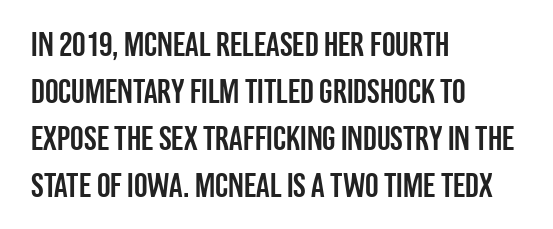
The image shows 34 px condensed sans-serif type, upright; set left-aligned, normal line spacing (1.38x), normal letter spacing, not underlined; low stroke contrast and a large x-height.
